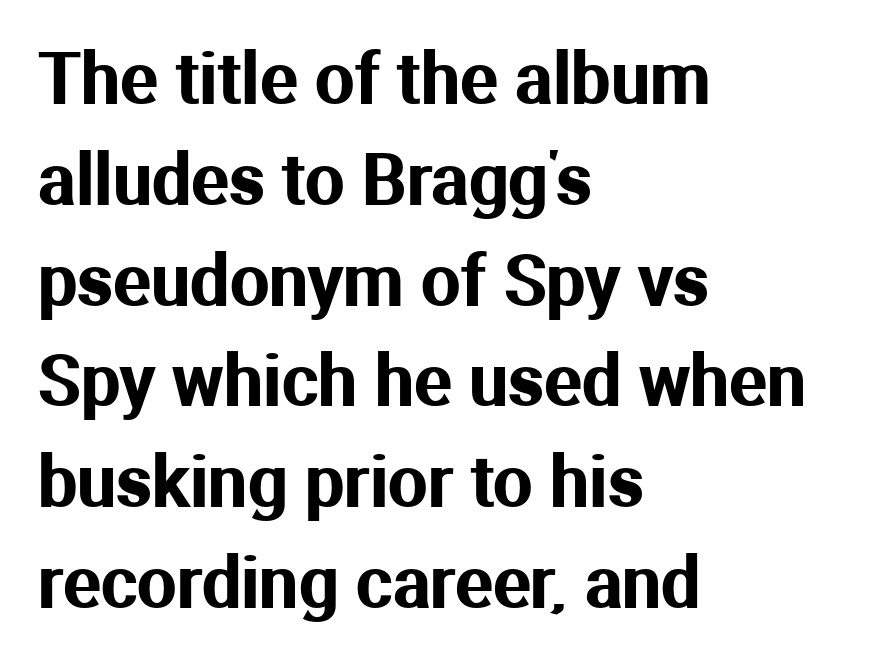
{"serif": "no", "italic": "no", "width": "normal", "stroke_contrast": "medium", "x_height": "medium", "monospaced": "no", "underline": "no", "align": "left", "line_spacing": "normal", "line_spacing_ratio": 1.44, "letter_spacing": "normal", "letter_spacing_em": 0.0, "glyph_px": 70}
